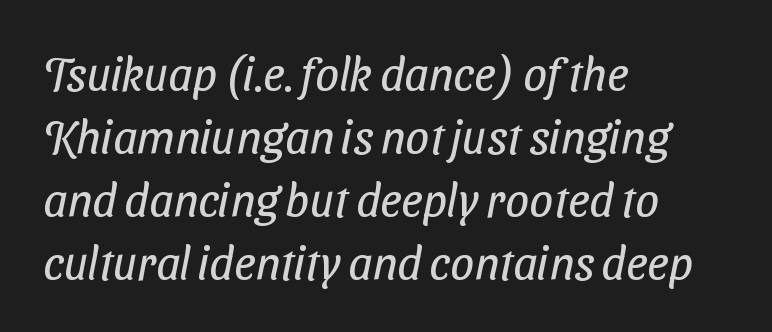
Q: Is the text bold? A: No.
Q: Is the typeface a serif or a sans-serif typeface? A: Sans-serif.
Q: Is the text underlined? A: No.
Q: How is the paragraph aligned? A: Left-aligned.
Q: Is the spacing between letters normal or unusually wide? A: Normal.
Q: Is the spacing between lines tight, normal or loose? A: Normal.
Q: Width (condensed, normal, or wide)? A: Condensed.
Q: Stroke contrast? A: Low.
Q: x-height? A: Medium.
Q: Monospaced? A: No.
